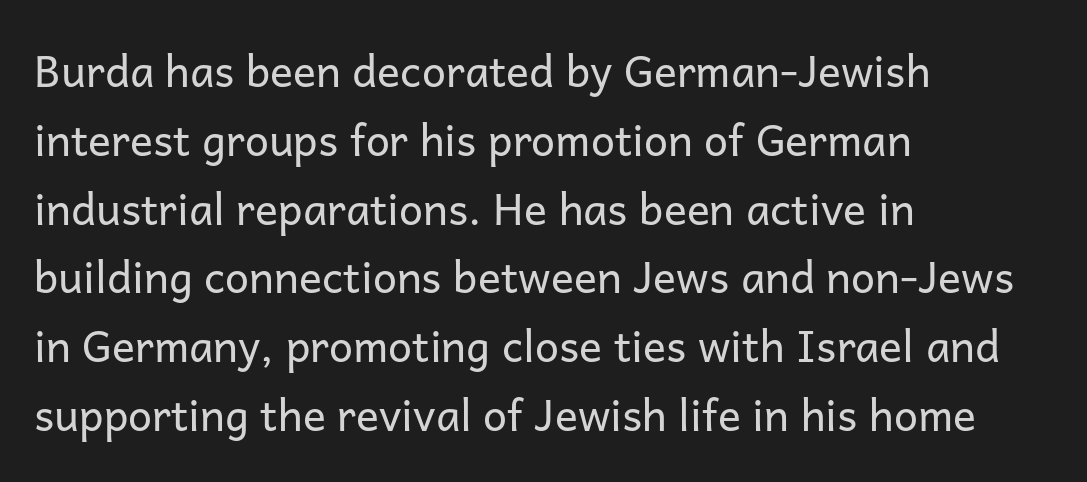
{"serif": "no", "italic": "no", "bold": "no", "weight": "regular", "width": "normal", "stroke_contrast": "low", "x_height": "medium", "monospaced": "no", "underline": "no", "align": "left", "line_spacing": "normal", "line_spacing_ratio": 1.6, "letter_spacing": "normal", "letter_spacing_em": 0.0, "glyph_px": 43}
